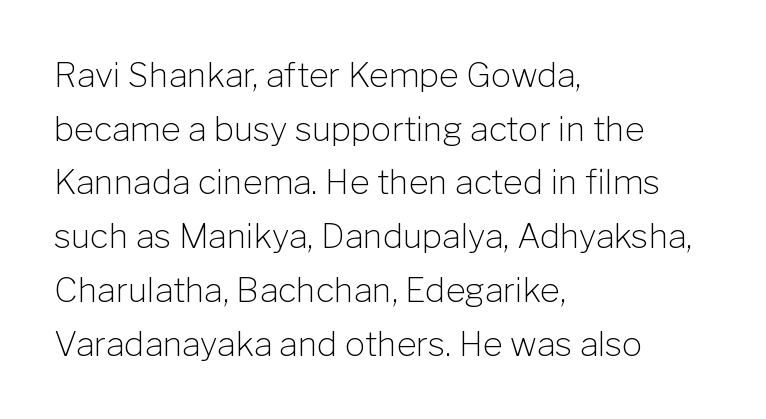
The image shows 34 px light sans-serif type, upright; set left-aligned, normal line spacing (1.58x), normal letter spacing, not underlined; low stroke contrast and a medium x-height.
